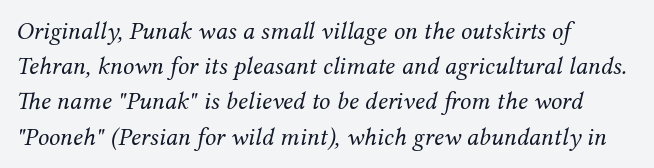
The image shows 25 px text type, italic (leaning right); set left-aligned, normal line spacing (1.41x), normal letter spacing, not underlined.
